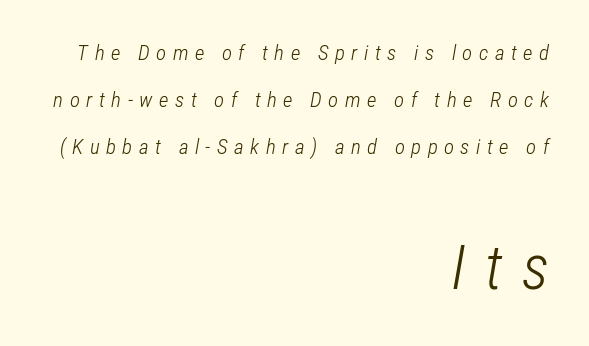
The compositor pushed each line to the right boundary. Weight: in the light-to-regular range. If you measured baseline to baseline, you'd find a long distance. Top chunk: small. Bottom chunk: large. Any mark beneath the type? The region is blank. You can tell it's italic because the verticals aren't actually vertical.
